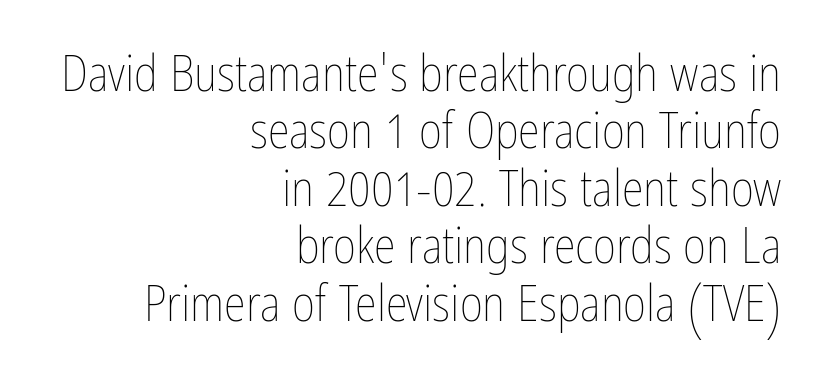
{"italic": "no", "bold": "no", "weight": "thin", "width": "condensed", "stroke_contrast": "low", "x_height": "medium", "monospaced": "no", "underline": "no", "align": "right", "line_spacing": "tight", "line_spacing_ratio": 1.15, "letter_spacing": "normal", "letter_spacing_em": 0.0, "glyph_px": 50}
